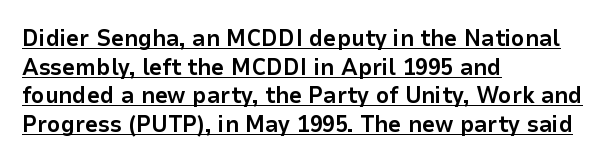
The image shows 23 px bold type, upright; set left-aligned, normal line spacing (1.25x), normal letter spacing, underlined.
